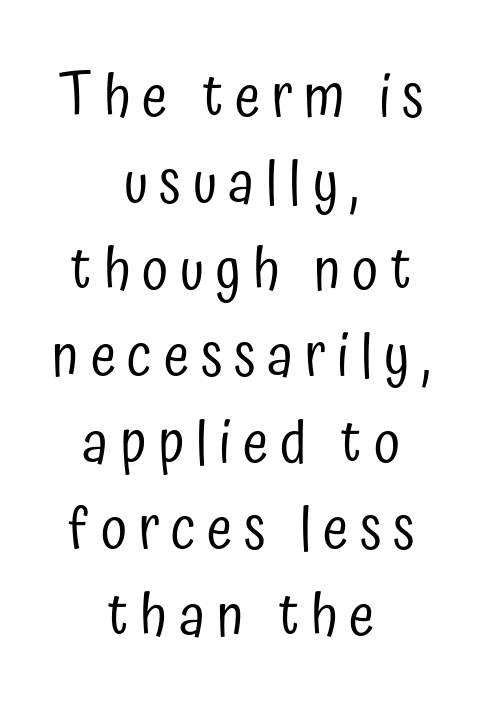
The image shows 58 px regular-weight, condensed sans-serif type, upright; set centered, normal line spacing (1.49x), unusually wide letter spacing (+0.2 em), not underlined; low stroke contrast and a medium x-height.
